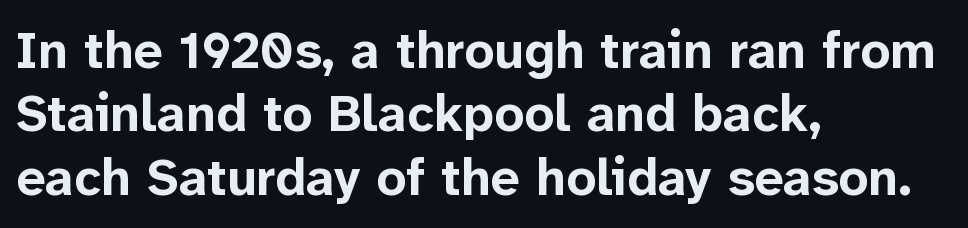
Q: Is the text bold? A: Yes.
Q: Is the text italic (slanted)? A: No, it is upright.
Q: Is the typeface a serif or a sans-serif typeface? A: Sans-serif.
Q: Is the text underlined? A: No.
Q: How is the paragraph aligned? A: Left-aligned.
Q: Is the spacing between letters normal or unusually wide? A: Normal.
Q: Width (condensed, normal, or wide)? A: Normal.
Q: Stroke contrast? A: Low.
Q: x-height? A: Medium.
Q: Monospaced? A: No.
